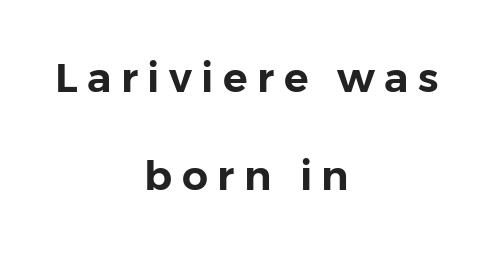
The lettering stays uniformly vertical, giving the passage a roman look. Leading is clearly above the norm, producing a sparse column. Unmarked baselines from the first word to the last. Is this a fixed-width face? No — the glyphs have proportional, varying widths. The letters carry no serifs — their stems end cleanly without finishing strokes.
